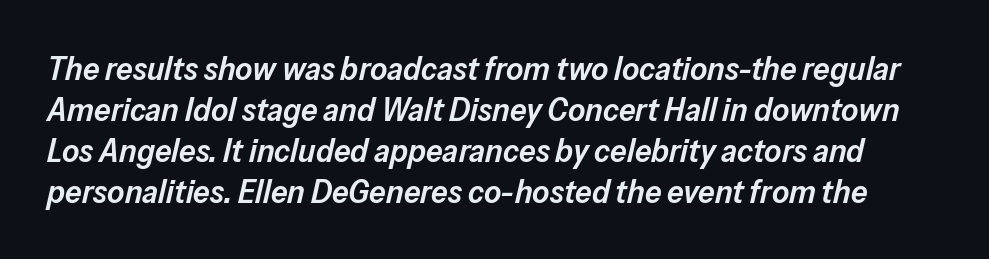
{"italic": "yes", "lean": "right", "slant_degrees": 13, "bold": "semi", "weight": "semibold", "width": "normal", "stroke_contrast": "low", "x_height": "medium", "monospaced": "no", "underline": "no", "line_spacing_ratio": 1.24, "letter_spacing": "normal", "letter_spacing_em": 0.0, "glyph_px": 33}
